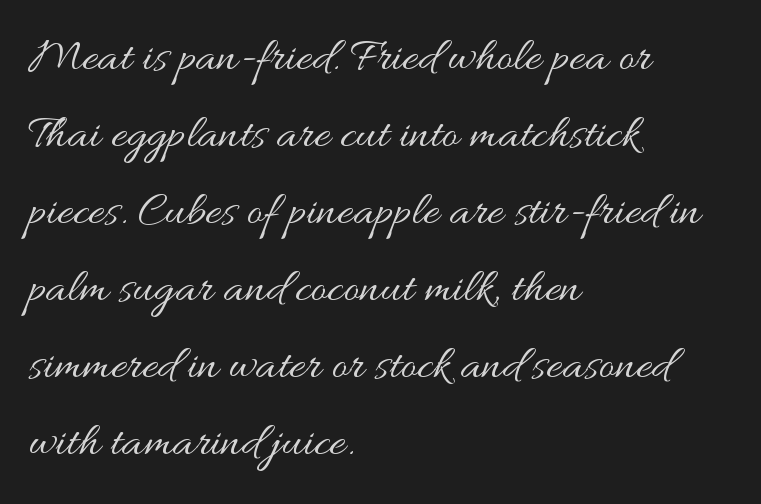
Q: Is the text bold? A: No.
Q: Is the text italic (slanted)? A: Yes.
Q: Is the text underlined? A: No.
Q: How is the paragraph aligned? A: Left-aligned.
Q: Is the spacing between letters normal or unusually wide? A: Normal.
Q: Is the spacing between lines tight, normal or loose? A: Normal.
Q: Width (condensed, normal, or wide)? A: Wide.
Q: Stroke contrast? A: Medium.
Q: x-height? A: Small.
Q: Monospaced? A: No.
